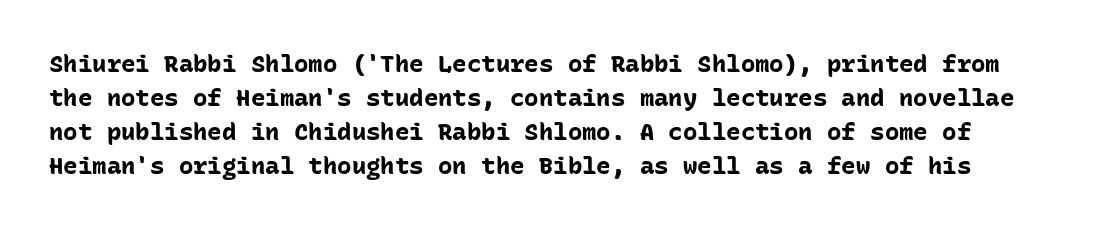
{"italic": "no", "bold": "yes", "underline": "no", "line_spacing": "normal", "line_spacing_ratio": 1.41, "letter_spacing": "normal", "letter_spacing_em": 0.0, "glyph_px": 24}
